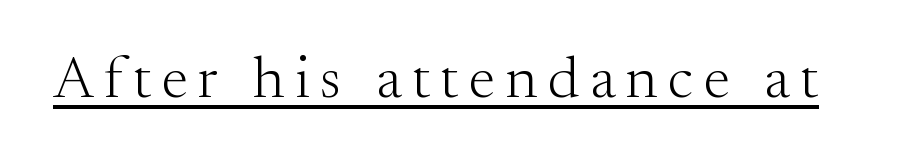
Type style note: has serifs. These characters rest on top of a visible drawn line. The font's upright variant was chosen for this text. A typesetter would call this proportional, since set widths differ per character. Weight: not bold — regular or lighter.
